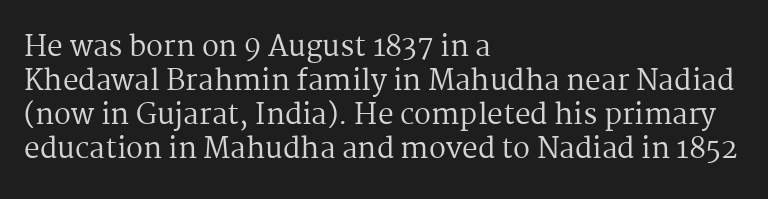
The image shows 28 px regular-weight serif type, upright; set left-aligned, line spacing 1.22x, normal letter spacing, not underlined; medium stroke contrast and a medium x-height.
